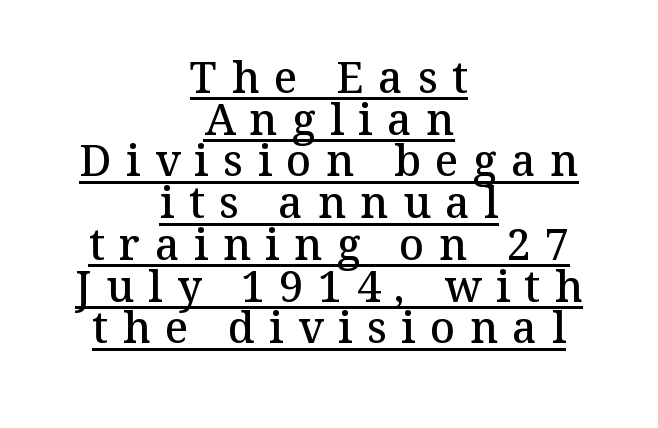
The image shows 43 px semibold serif type, upright; set centered, tight line spacing (0.97x), unusually wide letter spacing (+0.34 em), underlined; medium stroke contrast and a medium x-height.
